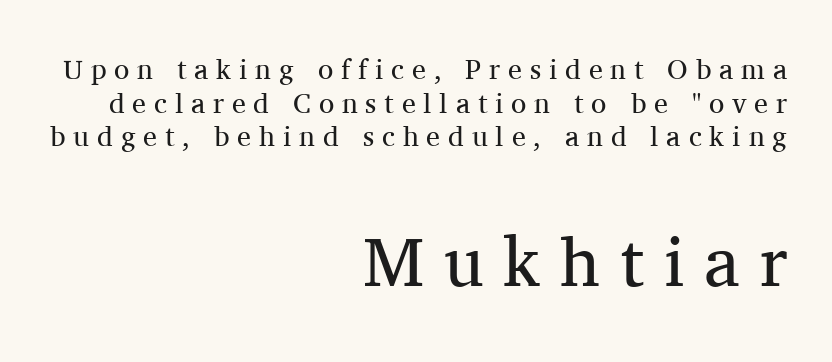
Q: Is the text bold? A: No.
Q: Is the text italic (slanted)? A: No, it is upright.
Q: Is the typeface a serif or a sans-serif typeface? A: Serif.
Q: Is the text underlined? A: No.
Q: How is the paragraph aligned? A: Right-aligned.
Q: Is the spacing between letters normal or unusually wide? A: Unusually wide.
Q: Which block of text is set in a larger size, the first (top) or the second (bottom)? A: The second (bottom) one.
Q: Width (condensed, normal, or wide)? A: Normal.
Q: Stroke contrast? A: Medium.
Q: x-height? A: Medium.
Q: Monospaced? A: No.
